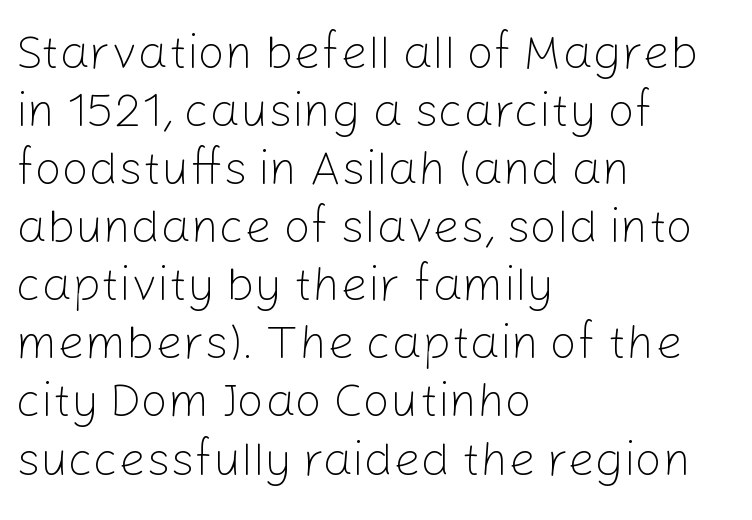
The image shows 48 px light sans-serif type, upright; set left-aligned, line spacing 1.21x, normal letter spacing, not underlined; low stroke contrast and a medium x-height.
